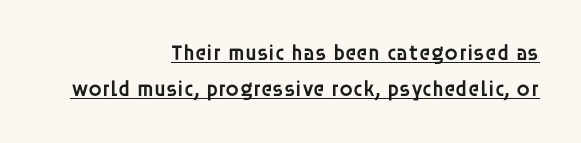
The image shows 22 px text type, upright; set right-aligned, normal line spacing (1.63x), normal letter spacing, underlined.
